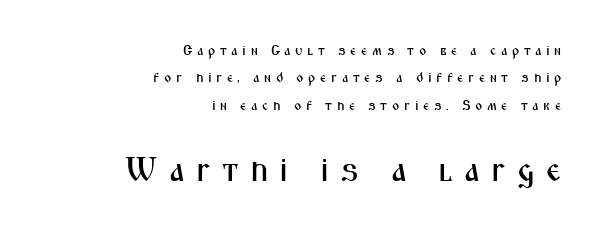
{"serif": "no", "italic": "no", "width": "condensed", "stroke_contrast": "medium", "x_height": "medium", "monospaced": "no", "underline": "no", "align": "right", "line_spacing": "loose", "line_spacing_ratio": 1.96, "letter_spacing": "wide", "letter_spacing_em": 0.32, "larger_block": "second", "size_ratio": 2.43, "glyph_px": 34}
